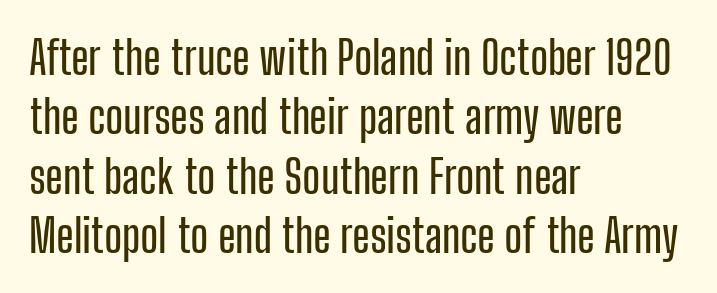
Q: Is the text italic (slanted)? A: No, it is upright.
Q: Is the typeface a serif or a sans-serif typeface? A: Sans-serif.
Q: Is the text underlined? A: No.
Q: How is the paragraph aligned? A: Left-aligned.
Q: Is the spacing between letters normal or unusually wide? A: Normal.
Q: Is the spacing between lines tight, normal or loose? A: Normal.
Q: Width (condensed, normal, or wide)? A: Condensed.
Q: Stroke contrast? A: Low.
Q: x-height? A: Medium.
Q: Monospaced? A: No.
